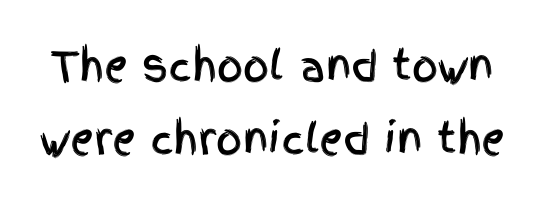
Q: Is the text italic (slanted)? A: No, it is upright.
Q: Is the typeface a serif or a sans-serif typeface? A: Sans-serif.
Q: Is the text underlined? A: No.
Q: Is the spacing between letters normal or unusually wide? A: Normal.
Q: Width (condensed, normal, or wide)? A: Condensed.
Q: x-height? A: Large.
Q: Monospaced? A: No.
